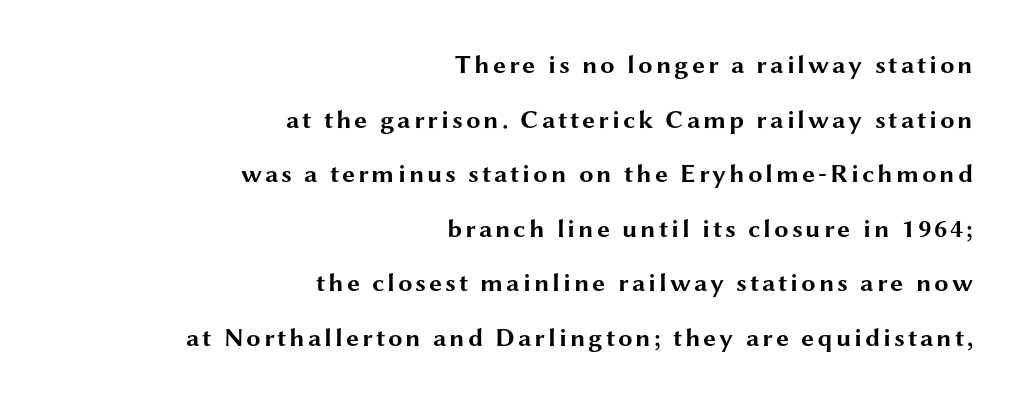
Vertical strokes here are truly vertical. Just letters on the line, the space beneath them empty. Weight check: bold — yes, fully. What's the leading like? Stretched, with rows far apart. Teacher's note: observe the even right margin — that is flush-right alignment.
